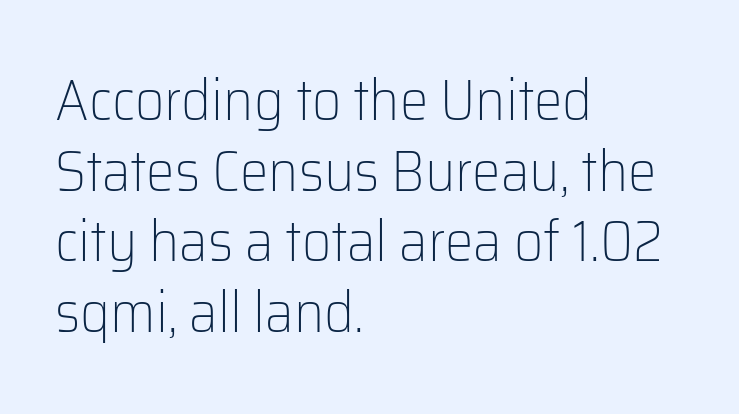
The letters stand upright; this is a roman face. The gap between lines stays unmarked. The letters carry no serifs — their stems end cleanly without finishing strokes. Typeset ragged right — the left edge is the straight one.
